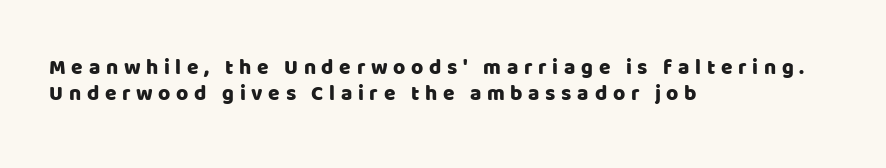
{"italic": "no", "underline": "no", "align": "left", "line_spacing_ratio": 1.24, "letter_spacing": "wide", "letter_spacing_em": 0.27, "glyph_px": 21}
